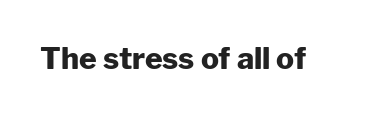
Q: Is the text bold? A: Yes.
Q: Is the text italic (slanted)? A: No, it is upright.
Q: Is the typeface a serif or a sans-serif typeface? A: Sans-serif.
Q: Is the text underlined? A: No.
Q: Is the spacing between letters normal or unusually wide? A: Normal.
Q: Width (condensed, normal, or wide)? A: Normal.
Q: Stroke contrast? A: Low.
Q: x-height? A: Medium.
Q: Monospaced? A: No.
